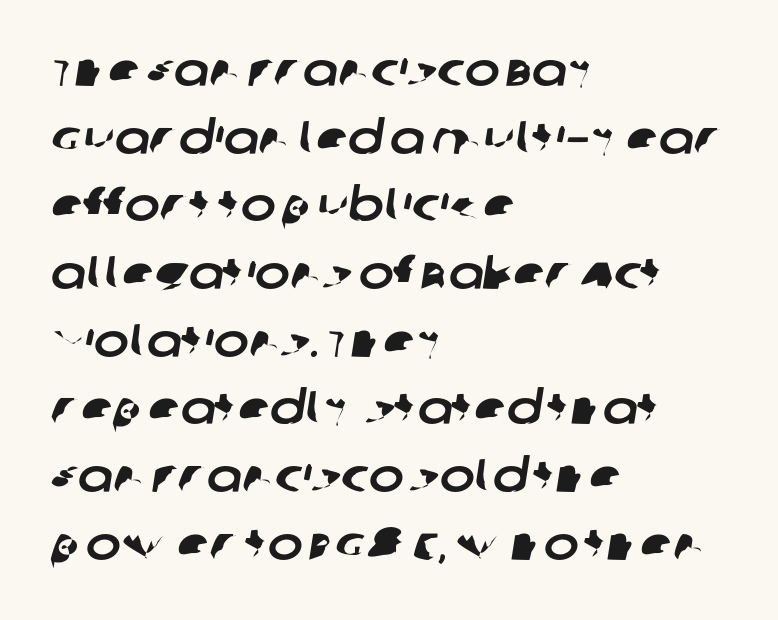
The image shows 47 px sans-serif type; set left-aligned, normal line spacing (1.44x), normal letter spacing, not underlined; low stroke contrast and a large x-height.
